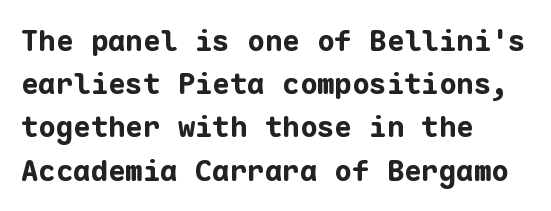
The image shows 29 px bold sans-serif type, upright, monospaced; set left-aligned, normal line spacing (1.49x), normal letter spacing, not underlined; low stroke contrast and a medium x-height.
